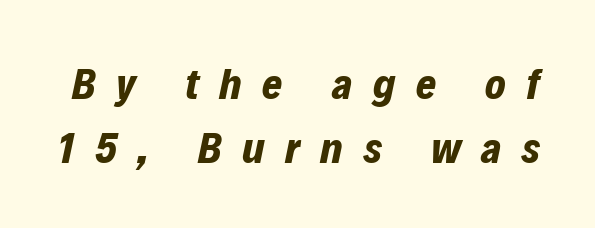
Q: Is the text bold? A: Yes.
Q: Is the text italic (slanted)? A: Yes, it leans right by about 12 degrees.
Q: Is the text underlined? A: No.
Q: Is the spacing between letters normal or unusually wide? A: Unusually wide.
Q: Is the spacing between lines tight, normal or loose? A: Normal.
Q: Width (condensed, normal, or wide)? A: Normal.
Q: Stroke contrast? A: Low.
Q: x-height? A: Medium.
Q: Monospaced? A: No.
